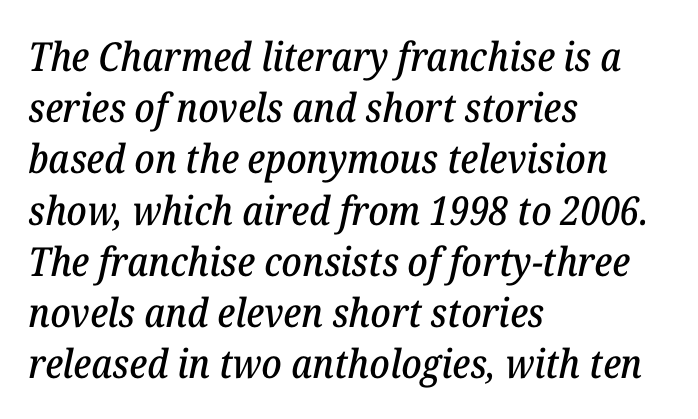
The image shows 40 px serif type, italic (leaning right); set left-aligned, normal line spacing (1.28x), normal letter spacing, not underlined; low stroke contrast and a medium x-height.
